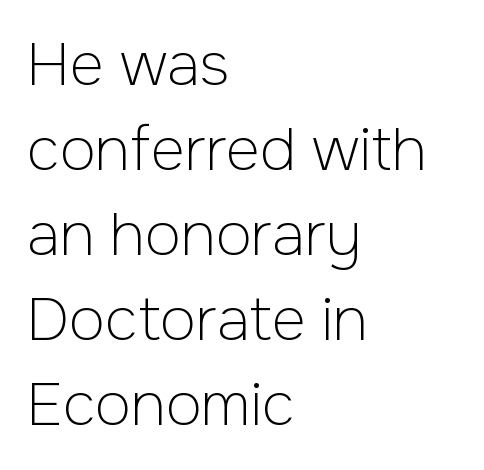
{"serif": "no", "italic": "no", "bold": "no", "weight": "light", "width": "normal", "stroke_contrast": "low", "x_height": "medium", "monospaced": "no", "underline": "no", "align": "left", "line_spacing": "normal", "line_spacing_ratio": 1.44, "letter_spacing": "normal", "letter_spacing_em": 0.0, "glyph_px": 59}
